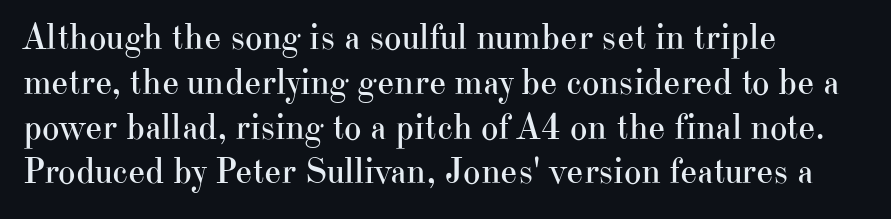
Q: Is the text bold? A: No.
Q: Is the text italic (slanted)? A: No, it is upright.
Q: Is the typeface a serif or a sans-serif typeface? A: Serif.
Q: Is the text underlined? A: No.
Q: How is the paragraph aligned? A: Left-aligned.
Q: Is the spacing between letters normal or unusually wide? A: Normal.
Q: Width (condensed, normal, or wide)? A: Normal.
Q: Stroke contrast? A: High.
Q: x-height? A: Small.
Q: Monospaced? A: No.
